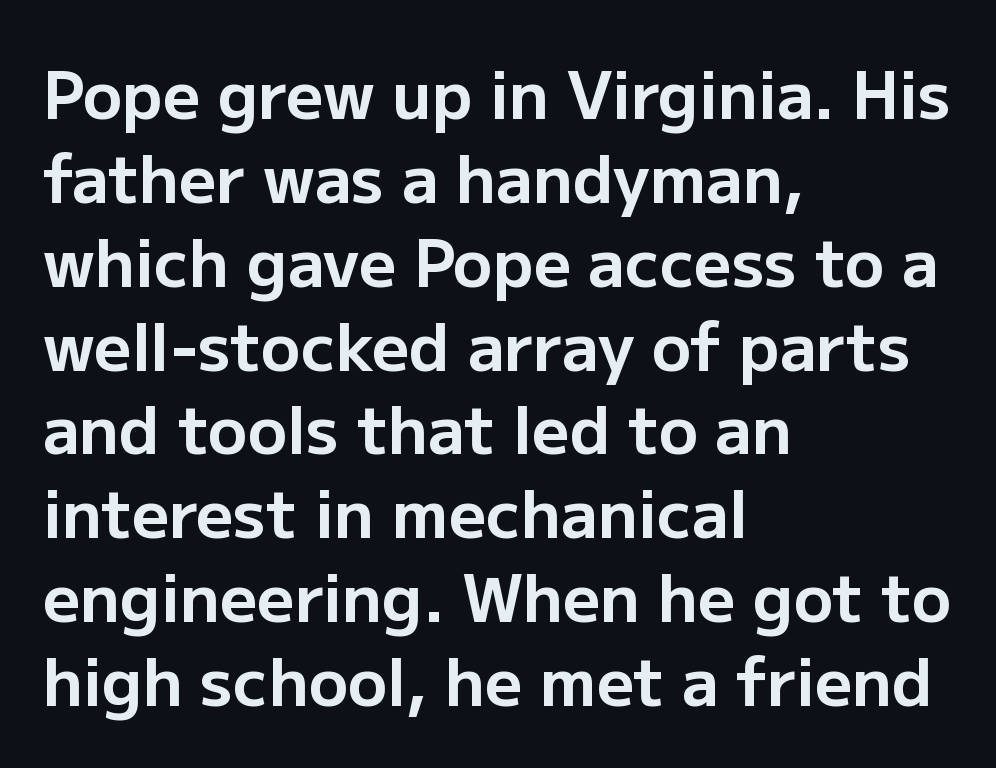
Typesetter's note: full bold, strokes at maximum text heaviness. The characters display no serif detailing; their extremities are plain. The paragraph has a hard left edge and a soft right edge. The space between consecutive lines is moderate.
